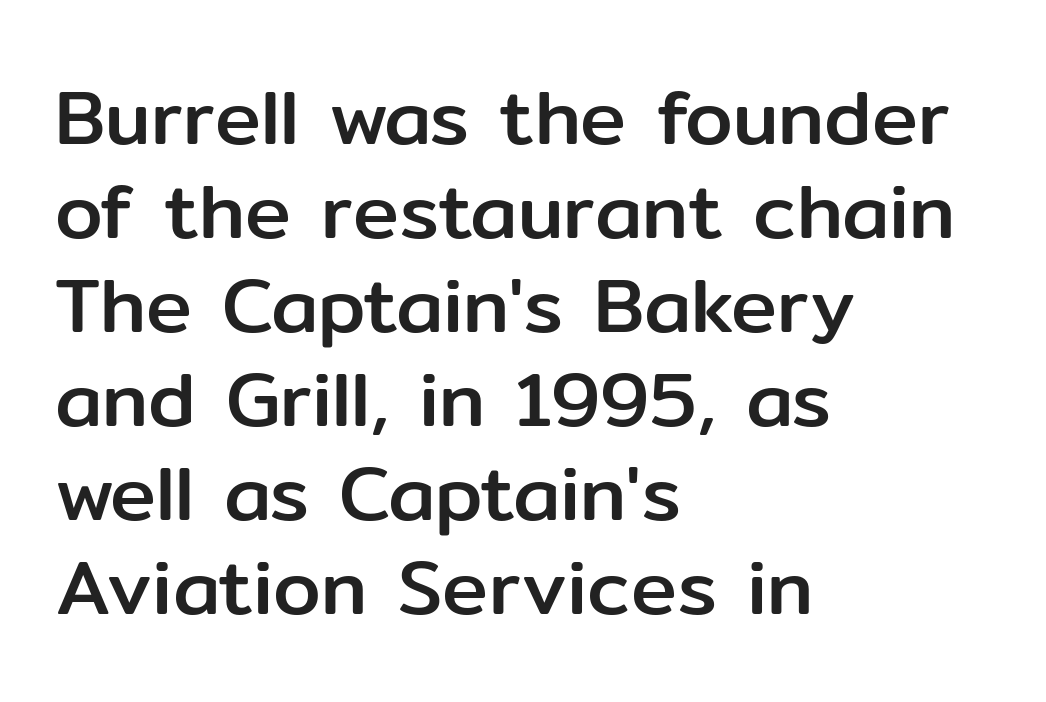
The image shows 77 px sans-serif type, upright; set left-aligned, line spacing 1.22x, normal letter spacing, not underlined; low stroke contrast and a medium x-height.
